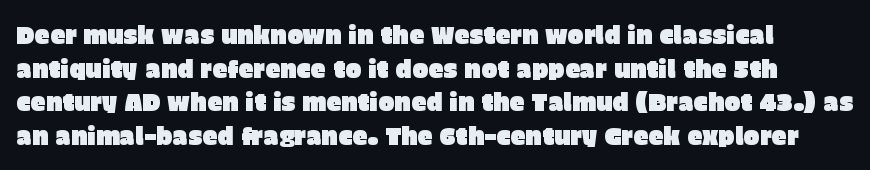
{"italic": "no", "underline": "no", "line_spacing": "normal", "line_spacing_ratio": 1.4, "letter_spacing": "normal", "letter_spacing_em": 0.0, "glyph_px": 24}
